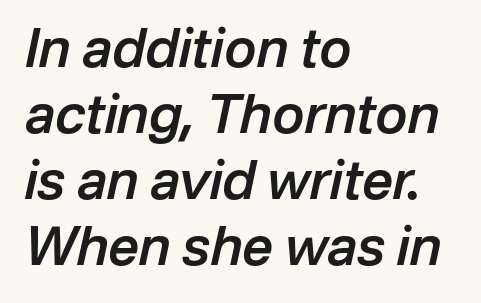
{"italic": "yes", "lean": "right", "slant_degrees": 12, "bold": "semi", "weight": "semibold", "width": "normal", "stroke_contrast": "low", "x_height": "medium", "monospaced": "no", "underline": "no", "align": "left", "line_spacing_ratio": 1.22, "letter_spacing": "normal", "letter_spacing_em": 0.0, "glyph_px": 54}
